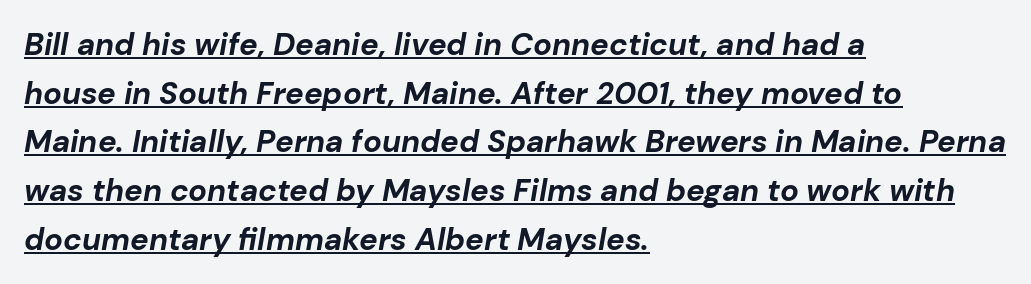
The image shows 31 px bold type, italic (leaning right); set left-aligned, normal line spacing (1.57x), normal letter spacing, underlined; low stroke contrast and a medium x-height.
